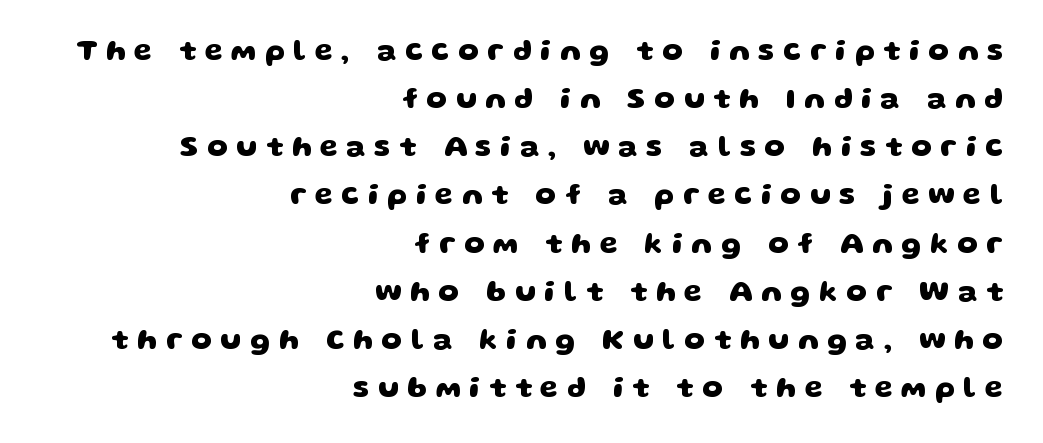
These lines are rendered in a variable-pitch font. Just letters on the line, the space beneath them empty. In CSS terms this would be text-align: right. How are the letters spaced? Widely, with obvious added tracking.
